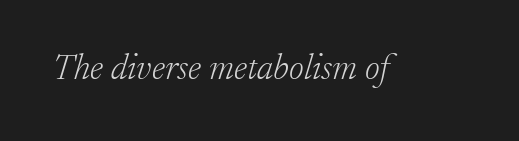
Q: Is the text bold? A: No.
Q: Is the text italic (slanted)? A: Yes, it leans right by about 17 degrees.
Q: Is the typeface a serif or a sans-serif typeface? A: Serif.
Q: Is the text underlined? A: No.
Q: Is the spacing between letters normal or unusually wide? A: Normal.
Q: Width (condensed, normal, or wide)? A: Normal.
Q: Stroke contrast? A: Low.
Q: x-height? A: Small.
Q: Monospaced? A: No.
